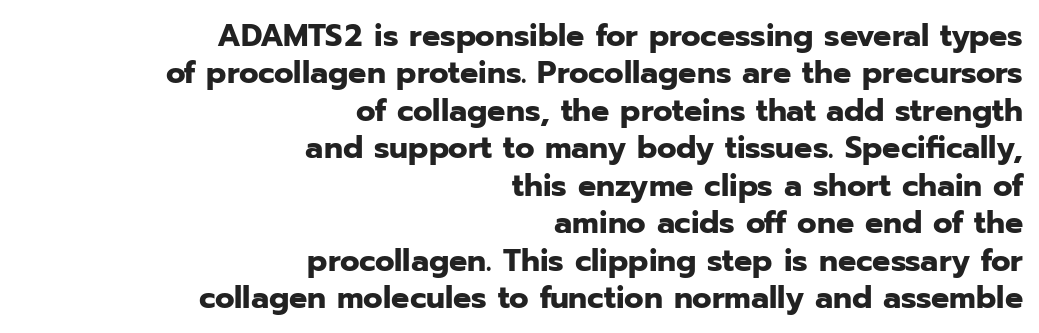
{"serif": "no", "italic": "no", "bold": "yes", "weight": "bold", "width": "normal", "stroke_contrast": "low", "x_height": "medium", "monospaced": "no", "underline": "no", "align": "right", "line_spacing_ratio": 1.17, "letter_spacing": "normal", "letter_spacing_em": 0.0, "glyph_px": 32}
